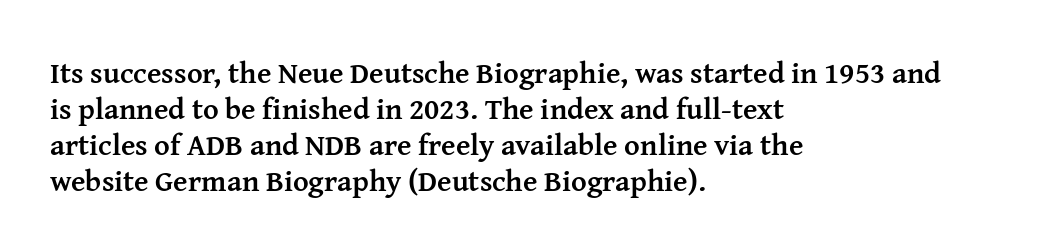
{"serif": "yes", "italic": "no", "bold": "yes", "weight": "semibold", "width": "normal", "stroke_contrast": "medium", "x_height": "medium", "monospaced": "no", "underline": "no", "align": "left", "line_spacing_ratio": 1.2, "letter_spacing": "normal", "letter_spacing_em": 0.0, "glyph_px": 30}
